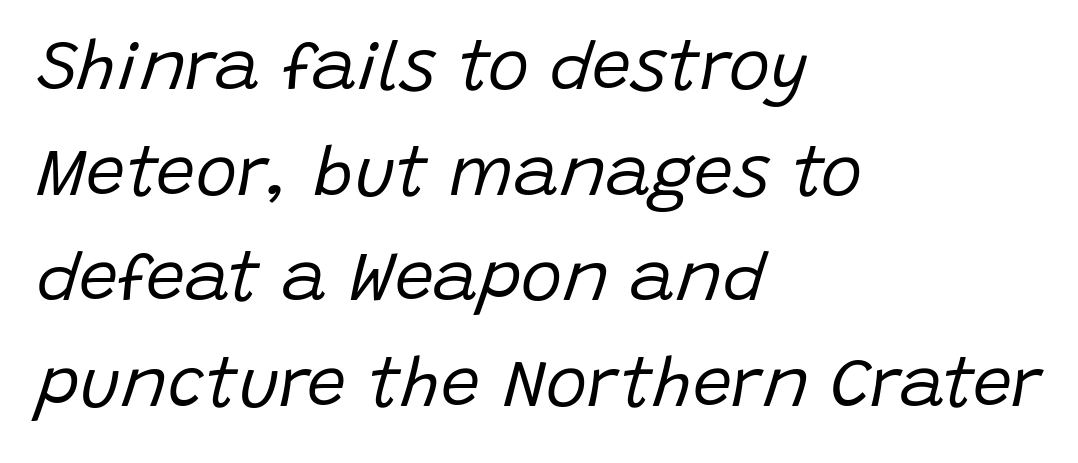
The image shows 70 px regular-weight type, italic (leaning right); set left-aligned, normal line spacing (1.51x), normal letter spacing, not underlined; low stroke contrast and a large x-height.
